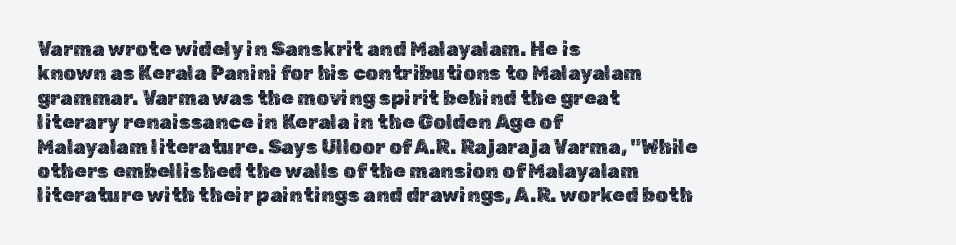
The image shows 20 px text type, upright; set left-aligned, line spacing 1.22x, normal letter spacing, not underlined.
